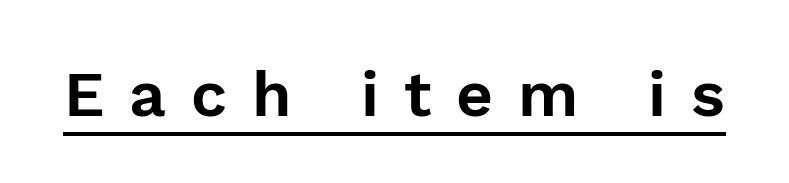
{"serif": "no", "italic": "no", "width": "normal", "x_height": "medium", "monospaced": "no", "underline": "yes", "letter_spacing": "wide", "letter_spacing_em": 0.39, "glyph_px": 64}
